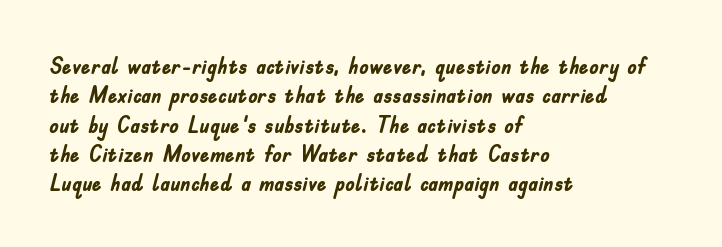
Q: Is the text bold? A: Yes.
Q: Is the text italic (slanted)? A: Yes.
Q: Is the text underlined? A: No.
Q: How is the paragraph aligned? A: Left-aligned.
Q: Is the spacing between letters normal or unusually wide? A: Normal.
